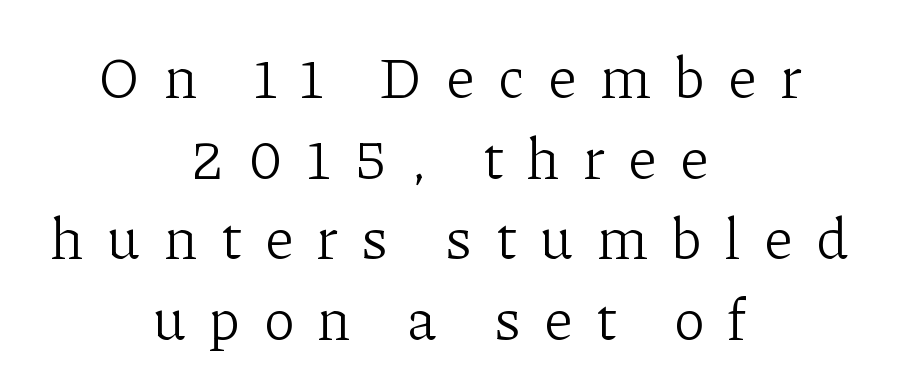
Q: Is the text bold? A: No.
Q: Is the text italic (slanted)? A: No, it is upright.
Q: Is the typeface a serif or a sans-serif typeface? A: Serif.
Q: Is the text underlined? A: No.
Q: How is the paragraph aligned? A: Centered.
Q: Is the spacing between letters normal or unusually wide? A: Unusually wide.
Q: Is the spacing between lines tight, normal or loose? A: Normal.
Q: Width (condensed, normal, or wide)? A: Normal.
Q: Stroke contrast? A: Low.
Q: x-height? A: Medium.
Q: Monospaced? A: No.
